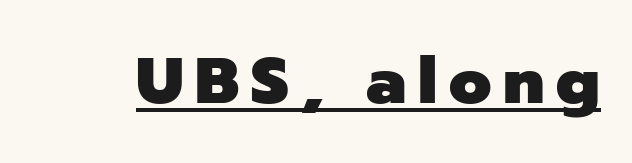
Q: Is the text bold? A: Yes.
Q: Is the text italic (slanted)? A: No, it is upright.
Q: Is the typeface a serif or a sans-serif typeface? A: Sans-serif.
Q: Is the text underlined? A: Yes.
Q: Width (condensed, normal, or wide)? A: Normal.
Q: Stroke contrast? A: Low.
Q: x-height? A: Medium.
Q: Monospaced? A: No.
